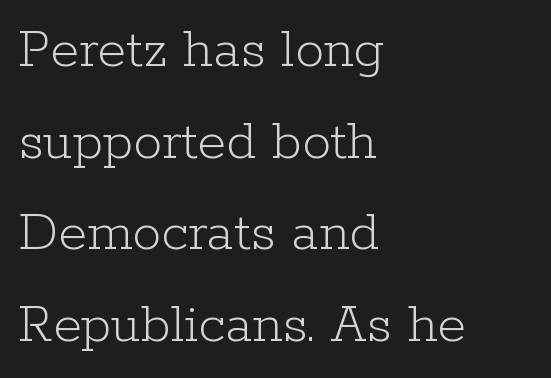
Q: Is the text bold? A: No.
Q: Is the text italic (slanted)? A: No, it is upright.
Q: Is the typeface a serif or a sans-serif typeface? A: Serif.
Q: Is the text underlined? A: No.
Q: How is the paragraph aligned? A: Left-aligned.
Q: Is the spacing between letters normal or unusually wide? A: Normal.
Q: Is the spacing between lines tight, normal or loose? A: Normal.
Q: Width (condensed, normal, or wide)? A: Normal.
Q: Stroke contrast? A: Low.
Q: x-height? A: Medium.
Q: Monospaced? A: No.
